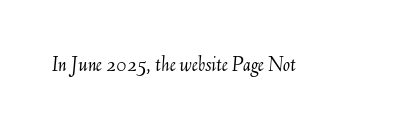
Q: Is the text bold? A: No.
Q: Is the text italic (slanted)? A: Yes, it leans right by about 6 degrees.
Q: Is the text underlined? A: No.
Q: Is the spacing between letters normal or unusually wide? A: Normal.
